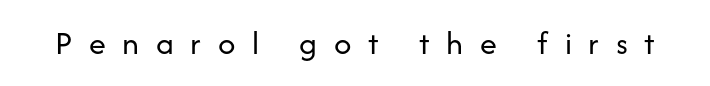
A bare baseline throughout the passage. Varying glyph widths throughout — classic text-font behaviour. The letters carry no serifs — their stems end cleanly without finishing strokes. This rendering widens character spacing well past its baseline value. The weight would be labelled regular, book, light, or lighter still.
